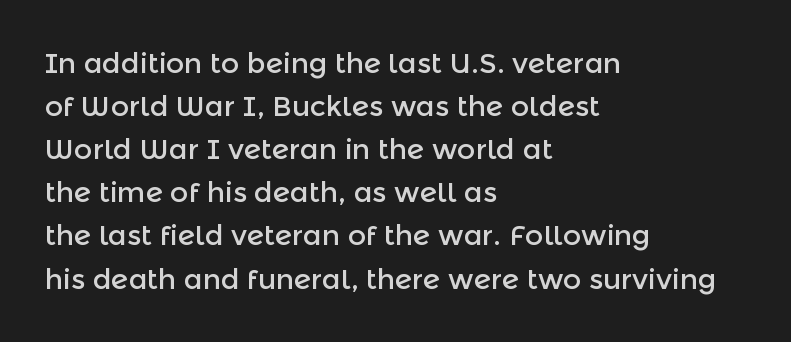
{"serif": "no", "italic": "no", "width": "normal", "x_height": "medium", "monospaced": "no", "underline": "no", "align": "left", "line_spacing": "normal", "line_spacing_ratio": 1.54, "letter_spacing": "normal", "letter_spacing_em": 0.0, "glyph_px": 28}
